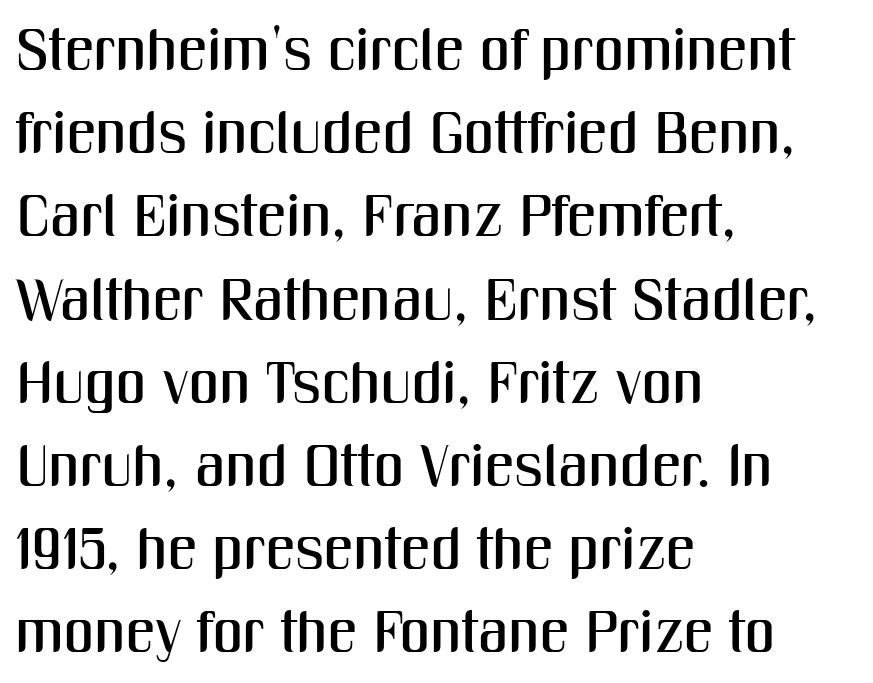
{"serif": "no", "italic": "no", "width": "condensed", "stroke_contrast": "medium", "x_height": "medium", "monospaced": "no", "underline": "no", "align": "left", "line_spacing": "normal", "line_spacing_ratio": 1.41, "letter_spacing": "normal", "letter_spacing_em": 0.0, "glyph_px": 59}
